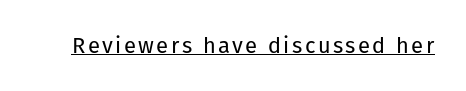
The image shows 22 px text type, upright; set underlined.
